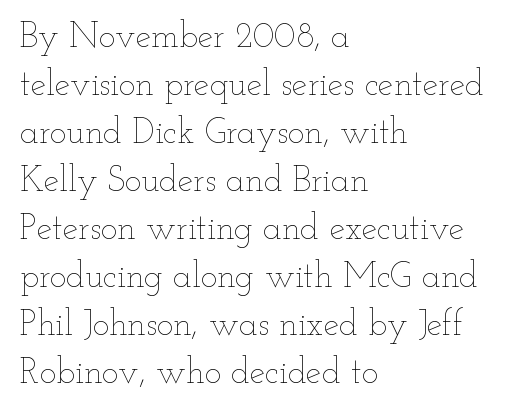
Nothing heavy about these letters — not bold at all. How are the letters spaced? Ordinarily, with no added tracking. Evenly set lines give the paragraph a standard silhouette. Does the copy run flush right? No — it runs flush left.
